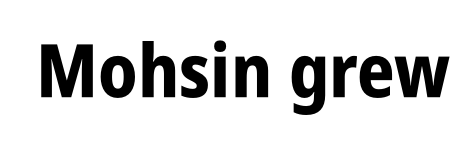
The image shows 74 px bold, condensed sans-serif type, upright; set normal letter spacing, not underlined; low stroke contrast and a large x-height.
